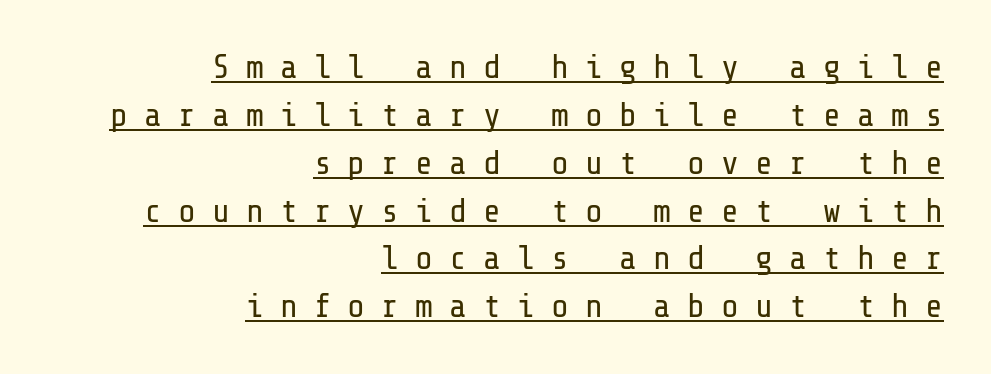
The image shows 33 px regular-weight sans-serif type, upright; set right-aligned, normal line spacing (1.45x), unusually wide letter spacing (+0.49 em), underlined; low stroke contrast and a medium x-height.
